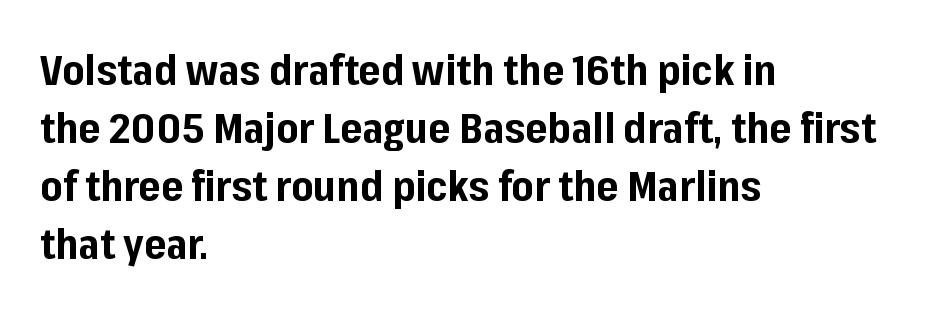
Q: Is the text bold? A: Yes.
Q: Is the text italic (slanted)? A: No, it is upright.
Q: Is the typeface a serif or a sans-serif typeface? A: Sans-serif.
Q: Is the text underlined? A: No.
Q: How is the paragraph aligned? A: Left-aligned.
Q: Is the spacing between letters normal or unusually wide? A: Normal.
Q: Is the spacing between lines tight, normal or loose? A: Normal.
Q: Width (condensed, normal, or wide)? A: Normal.
Q: Stroke contrast? A: Low.
Q: x-height? A: Medium.
Q: Monospaced? A: No.
